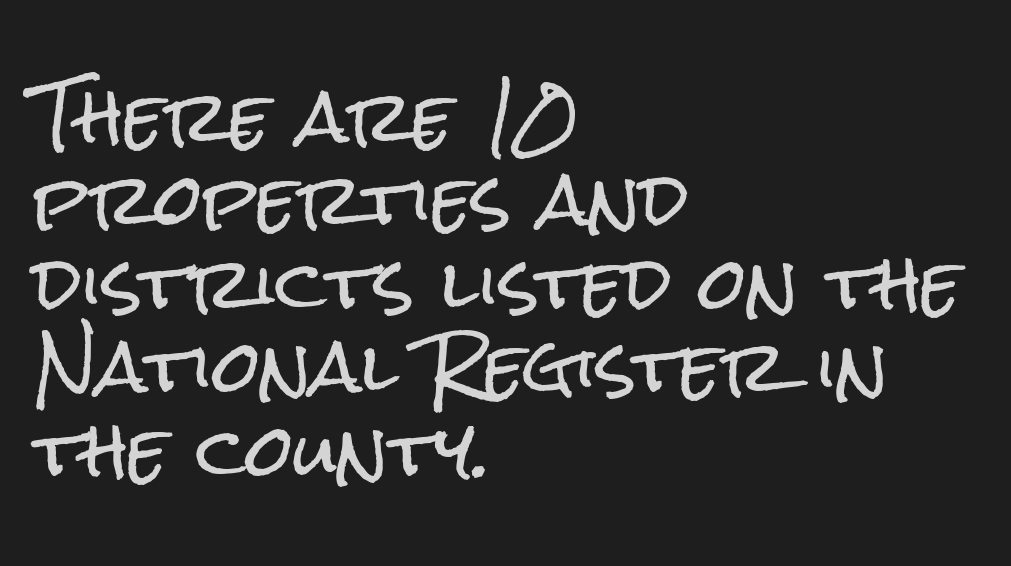
{"serif": "no", "italic": "no", "width": "condensed", "stroke_contrast": "low", "x_height": "medium", "monospaced": "no", "underline": "no", "align": "left", "line_spacing_ratio": 1.21, "letter_spacing": "normal", "letter_spacing_em": 0.0, "glyph_px": 69}
